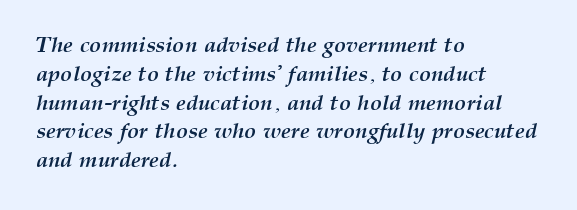
The image shows 22 px bold type, italic (leaning right); set left-aligned, normal line spacing (1.31x), normal letter spacing, not underlined.
